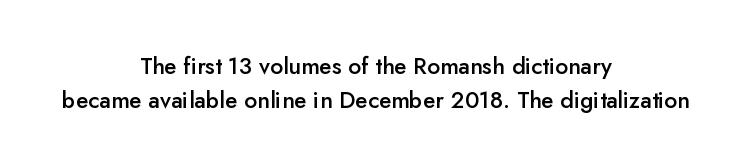
Evenly set lines give the paragraph a standard silhouette. No italicization has been applied; the sample stays upright. The face used here is a semibold: visibly heavier than regular, lighter than bold. Plain, unruled lines of type. Short and long lines alike share a common midpoint.
